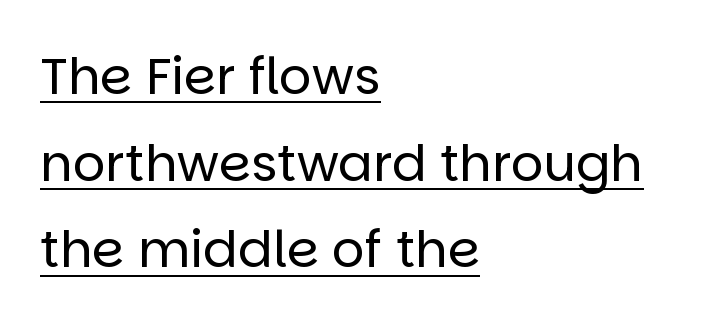
{"serif": "no", "italic": "no", "bold": "no", "weight": "regular", "width": "normal", "stroke_contrast": "low", "x_height": "large", "monospaced": "no", "underline": "yes", "align": "left", "line_spacing": "normal", "line_spacing_ratio": 1.7, "letter_spacing": "normal", "letter_spacing_em": 0.0, "glyph_px": 51}
